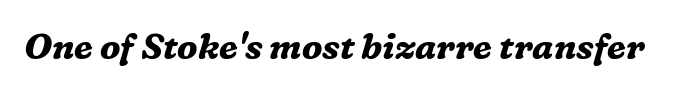
Q: Is the text bold? A: Yes.
Q: Is the text italic (slanted)? A: Yes, it leans right by about 16 degrees.
Q: Is the typeface a serif or a sans-serif typeface? A: Serif.
Q: Is the text underlined? A: No.
Q: Is the spacing between letters normal or unusually wide? A: Normal.
Q: Width (condensed, normal, or wide)? A: Normal.
Q: Stroke contrast? A: Medium.
Q: x-height? A: Medium.
Q: Monospaced? A: No.
